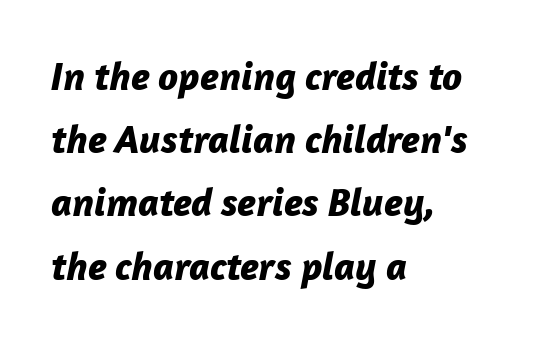
{"italic": "yes", "lean": "right", "slant_degrees": 12, "bold": "yes", "weight": "bold", "width": "normal", "stroke_contrast": "low", "x_height": "medium", "monospaced": "no", "underline": "no", "align": "left", "line_spacing": "normal", "line_spacing_ratio": 1.58, "letter_spacing": "normal", "letter_spacing_em": 0.0, "glyph_px": 40}
